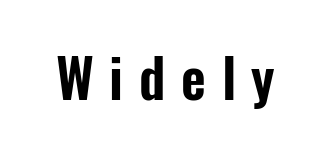
Q: Is the text italic (slanted)? A: No, it is upright.
Q: Is the typeface a serif or a sans-serif typeface? A: Sans-serif.
Q: Is the text underlined? A: No.
Q: Is the spacing between letters normal or unusually wide? A: Unusually wide.
Q: Width (condensed, normal, or wide)? A: Condensed.
Q: Stroke contrast? A: Low.
Q: x-height? A: Medium.
Q: Monospaced? A: No.
